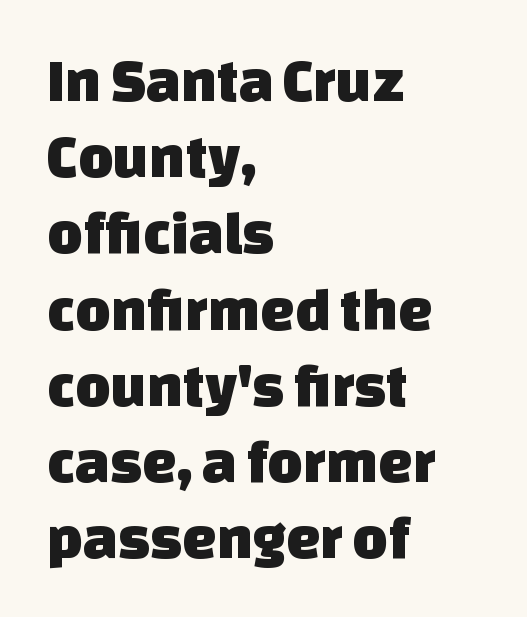
The zone under the glyphs is completely vacant. The face used here is proportionally spaced, like ordinary book or web type. Interline gaps are of average width in this sample. The rendering shows plain stroke endings on the letterforms — a sans-serif design.
